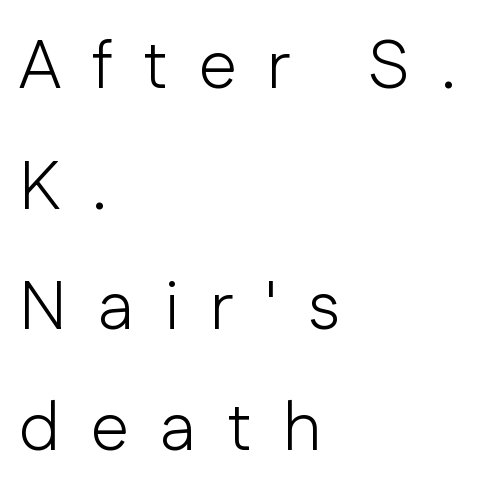
{"serif": "no", "italic": "no", "bold": "no", "weight": "light", "width": "normal", "stroke_contrast": "low", "x_height": "medium", "monospaced": "no", "underline": "no", "align": "left", "line_spacing_ratio": 1.75, "letter_spacing": "wide", "letter_spacing_em": 0.44, "glyph_px": 69}
